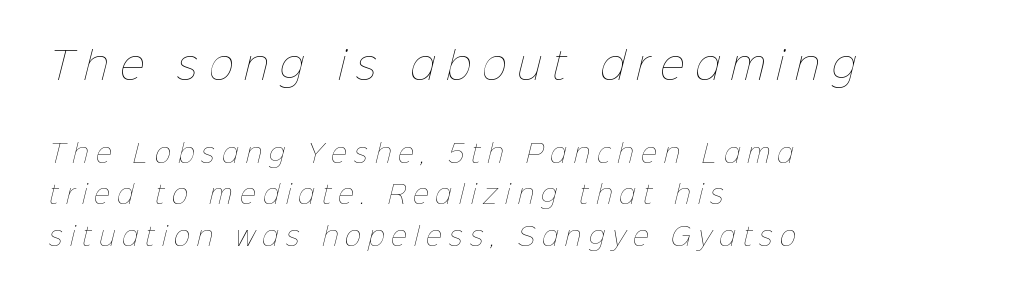
The image shows 38 px thin type; set left-aligned, normal line spacing (1.65x), unusually wide letter spacing (+0.29 em), not underlined; the first (top) block is 1.52x larger; low stroke contrast and a medium x-height.
